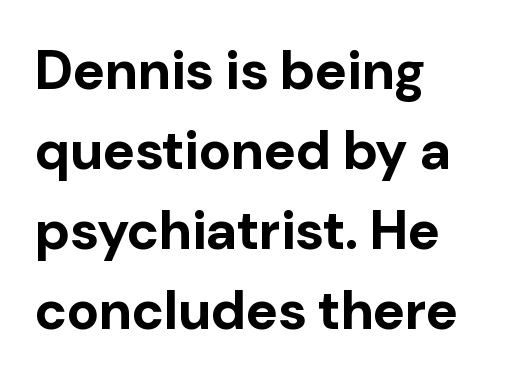
{"serif": "no", "italic": "no", "bold": "yes", "weight": "bold", "width": "normal", "stroke_contrast": "low", "x_height": "medium", "monospaced": "no", "underline": "no", "align": "left", "line_spacing": "normal", "line_spacing_ratio": 1.48, "letter_spacing": "normal", "letter_spacing_em": 0.0, "glyph_px": 54}
